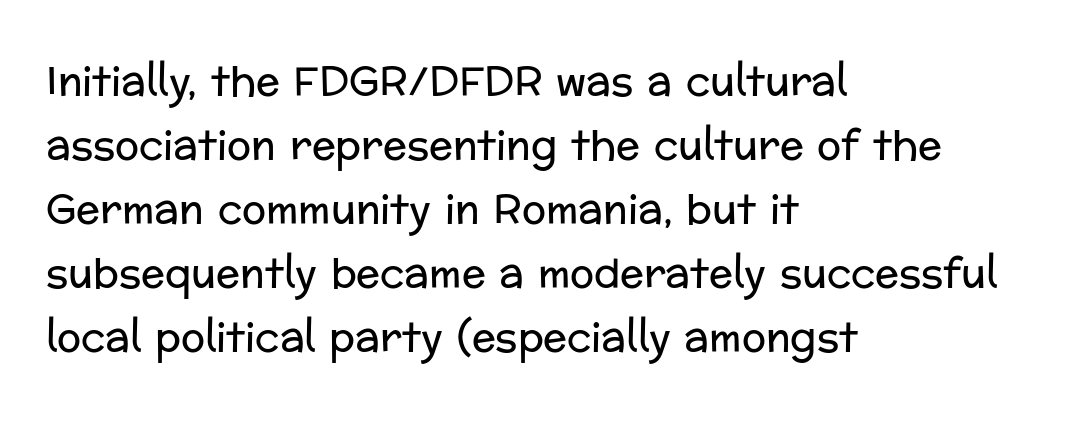
Proportional: the letters do not fall into vertical columns. Quick note: not italic, upright. Counters stay open thanks to moderate or lighter strokes. The rag falls on the right side of this text block. The horizontal fit of the characters is conventional and even. The space directly below the letters is spotless.
